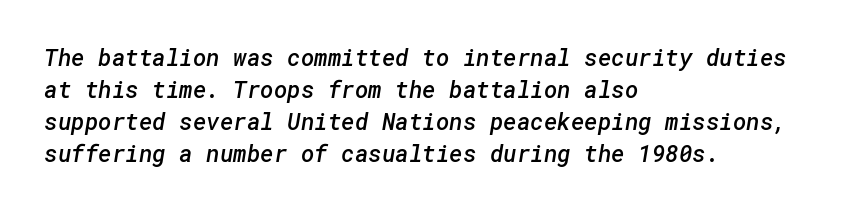
Q: Is the text bold? A: Semi-bold.
Q: Is the text underlined? A: No.
Q: How is the paragraph aligned? A: Left-aligned.
Q: Is the spacing between letters normal or unusually wide? A: Normal.
Q: Is the spacing between lines tight, normal or loose? A: Normal.
